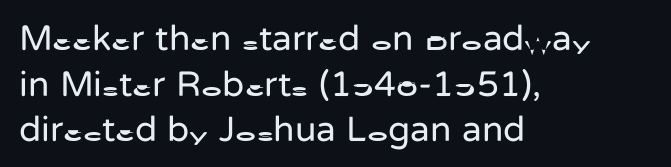
{"serif": "no", "italic": "no", "bold": "no", "weight": "regular", "width": "normal", "stroke_contrast": "low", "x_height": "medium", "monospaced": "no", "underline": "no", "align": "left", "line_spacing": "normal", "line_spacing_ratio": 1.27, "letter_spacing": "normal", "letter_spacing_em": 0.0, "glyph_px": 36}
